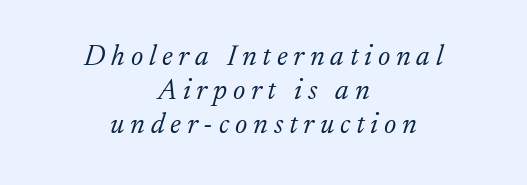
The image shows 29 px light serif type, italic (leaning right); set centered, line spacing 1.18x, unusually wide letter spacing (+0.2 em), not underlined; low stroke contrast and a small x-height.
